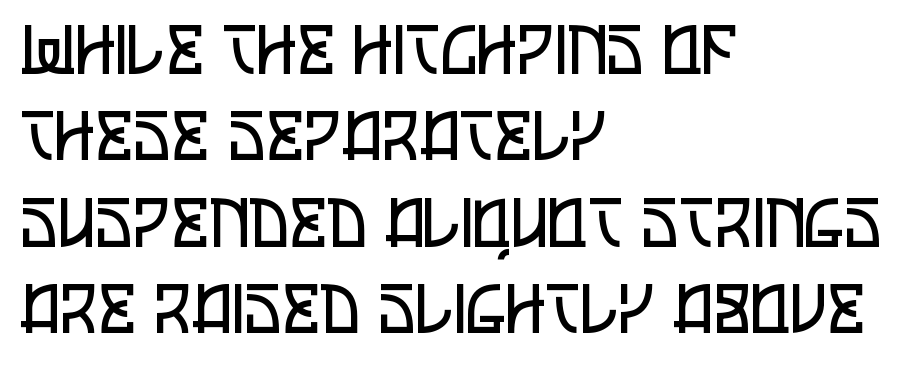
{"serif": "no", "italic": "no", "bold": "no", "weight": "regular", "width": "condensed", "stroke_contrast": "low", "x_height": "large", "monospaced": "no", "underline": "no", "align": "left", "line_spacing": "normal", "line_spacing_ratio": 1.27, "letter_spacing": "normal", "letter_spacing_em": 0.0, "glyph_px": 68}
